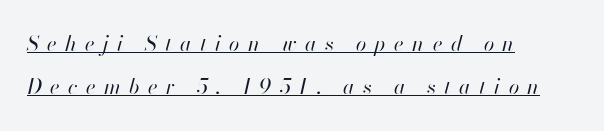
The image shows 21 px text type, italic (leaning right); set left-aligned, loose line spacing (2.07x), unusually wide letter spacing (+0.4 em), underlined.
